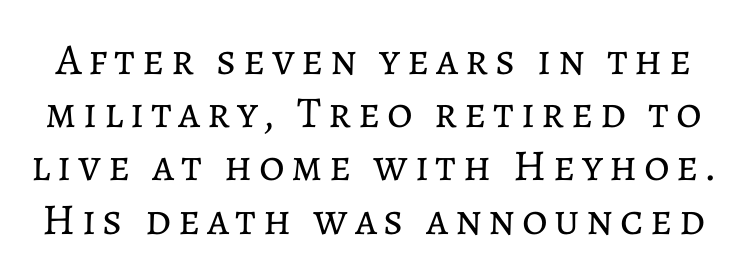
Q: Is the text bold? A: No.
Q: Is the text italic (slanted)? A: No, it is upright.
Q: Is the text underlined? A: No.
Q: Width (condensed, normal, or wide)? A: Normal.
Q: Stroke contrast? A: Low.
Q: x-height? A: Medium.
Q: Monospaced? A: No.
